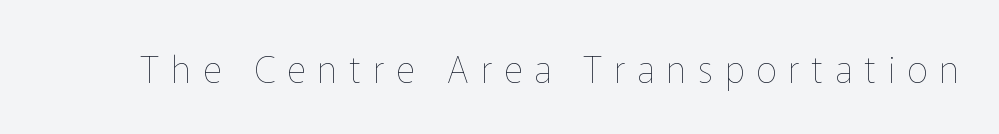
Q: Is the text bold? A: No.
Q: Is the text italic (slanted)? A: No, it is upright.
Q: Is the text underlined? A: No.
Q: Is the spacing between letters normal or unusually wide? A: Unusually wide.
Q: Width (condensed, normal, or wide)? A: Normal.
Q: Stroke contrast? A: Low.
Q: x-height? A: Medium.
Q: Monospaced? A: No.
